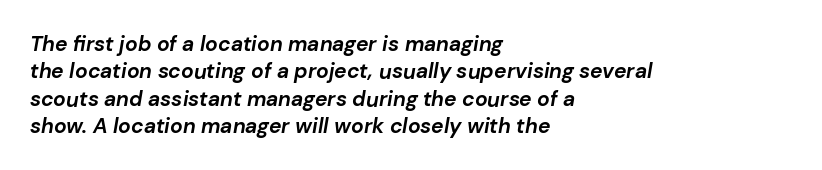
The image shows 21 px bold type, italic (leaning right); set left-aligned, normal line spacing (1.3x), normal letter spacing, not underlined.
